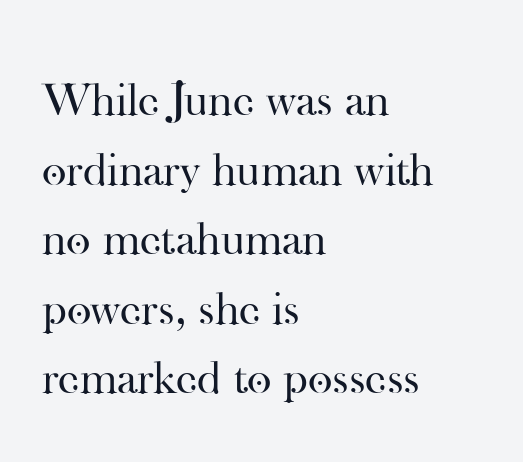
Leading matches the norm, producing a regular column. Every character sits straight up, as roman type does. No chunkiness to these letters — they're not bold. Visually the block forms a straight wall on the left and a jagged coastline on the right. The string is rendered with underlining switched off.
